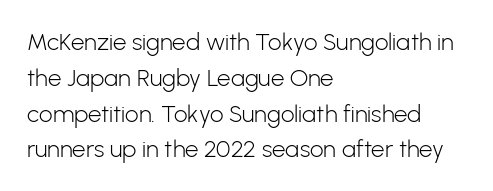
{"italic": "no", "bold": "no", "underline": "no", "align": "left", "line_spacing": "normal", "line_spacing_ratio": 1.49, "letter_spacing": "normal", "letter_spacing_em": 0.0, "glyph_px": 24}
